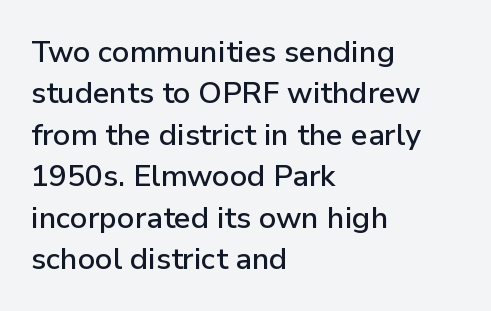
The image shows 30 px sans-serif type, upright; set left-aligned, normal line spacing (1.38x), normal letter spacing, not underlined; low stroke contrast and a medium x-height.
